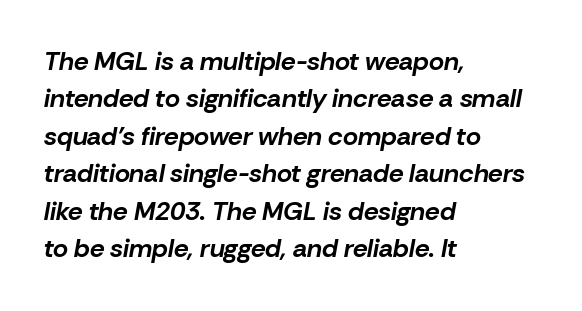
Q: Is the text bold? A: Yes.
Q: Is the text italic (slanted)? A: Yes, it leans right by about 10 degrees.
Q: Is the text underlined? A: No.
Q: How is the paragraph aligned? A: Left-aligned.
Q: Is the spacing between letters normal or unusually wide? A: Normal.
Q: Is the spacing between lines tight, normal or loose? A: Normal.
